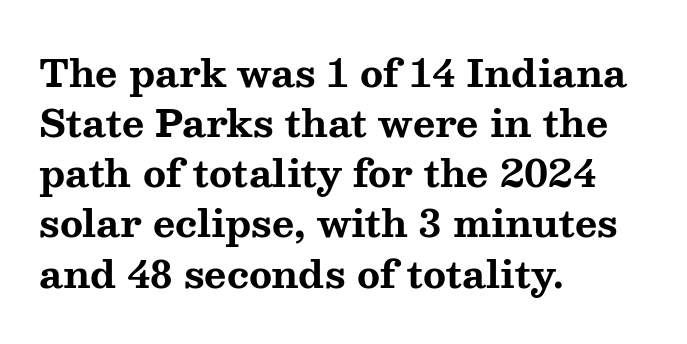
Is this a fixed-width face? No — the glyphs have proportional, varying widths. Caption: standard tracking, unaltered. Caption: multi-line text, flush left, ragged right. The baseline area is clear. The typography opts for an upright posture over an oblique one. The designer went with a serif here, giving each stem small feet.
